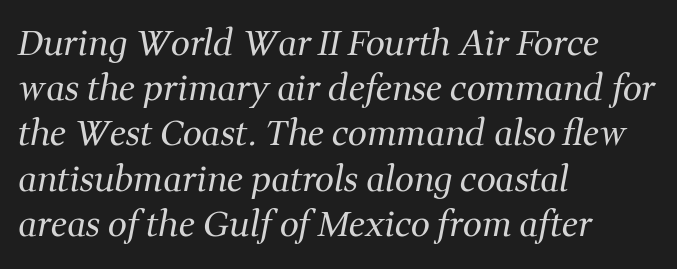
Q: Is the text bold? A: No.
Q: Is the text italic (slanted)? A: Yes, it leans right by about 11 degrees.
Q: Is the typeface a serif or a sans-serif typeface? A: Serif.
Q: Is the text underlined? A: No.
Q: How is the paragraph aligned? A: Left-aligned.
Q: Is the spacing between letters normal or unusually wide? A: Normal.
Q: Is the spacing between lines tight, normal or loose? A: Normal.
Q: Width (condensed, normal, or wide)? A: Normal.
Q: Stroke contrast? A: Medium.
Q: x-height? A: Medium.
Q: Monospaced? A: No.
